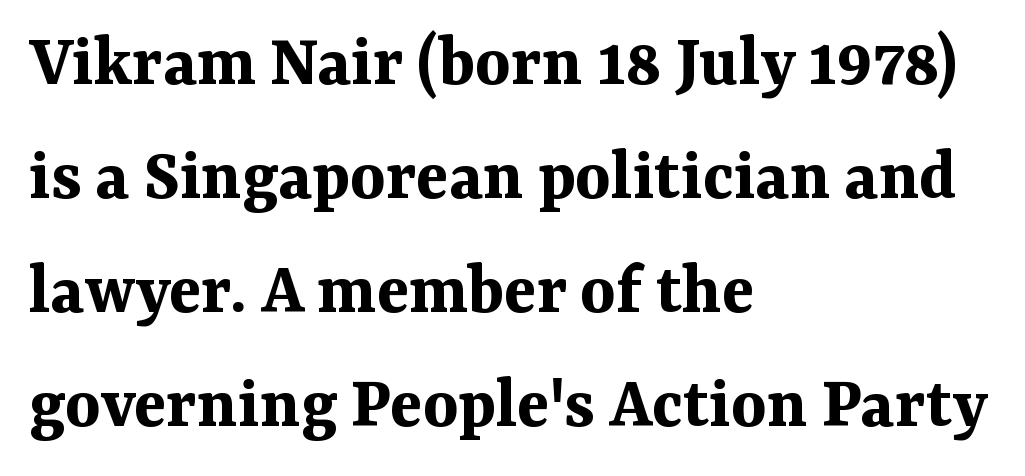
The image shows 75 px bold serif type, upright; set left-aligned, normal line spacing (1.52x), normal letter spacing, not underlined; medium stroke contrast and a medium x-height.
